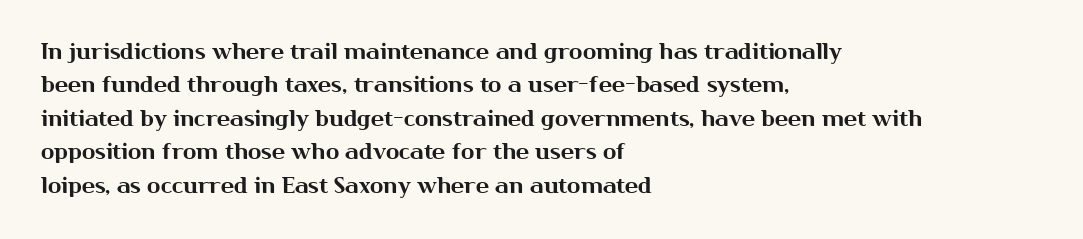
The image shows 22 px text type, upright; set left-aligned, normal line spacing (1.52x), normal letter spacing, not underlined.
